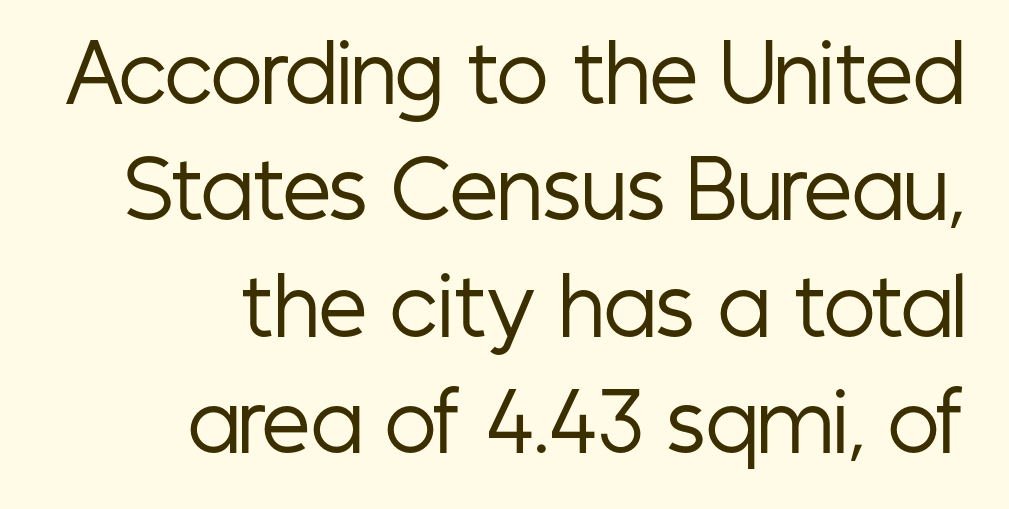
How are the letters spaced? Ordinarily, with no added tracking. Varying glyph widths throughout — classic text-font behaviour. The vertical gap from one line to the next is medium. Ascenders rise straight up at ninety degrees. The characters are drawn with everyday or finer stroke widths.
